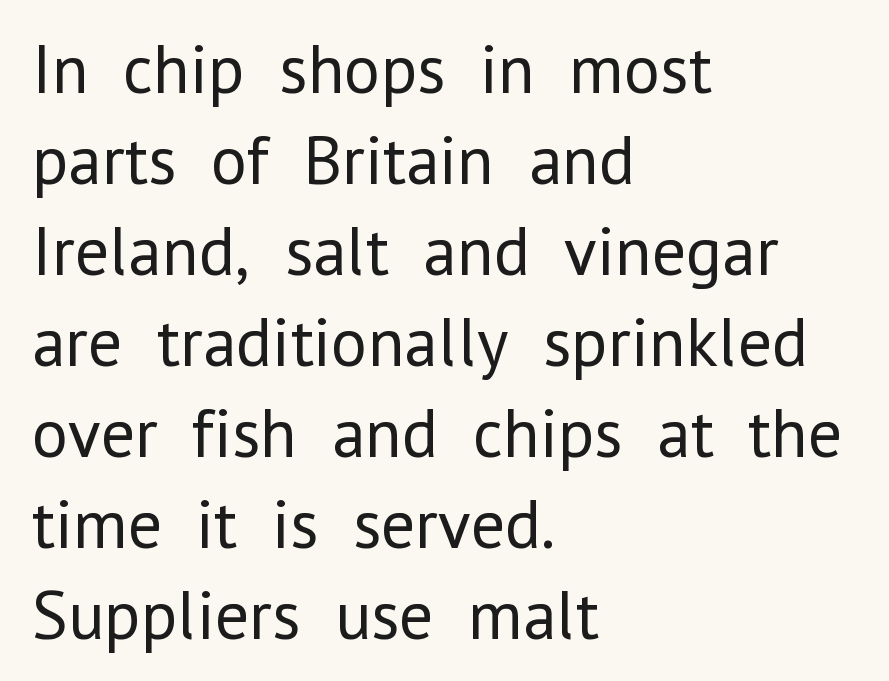
{"serif": "no", "italic": "no", "bold": "no", "weight": "regular", "width": "normal", "stroke_contrast": "low", "x_height": "medium", "monospaced": "no", "underline": "no", "align": "left", "line_spacing": "normal", "line_spacing_ratio": 1.32, "letter_spacing": "normal", "letter_spacing_em": 0.0, "glyph_px": 69}
